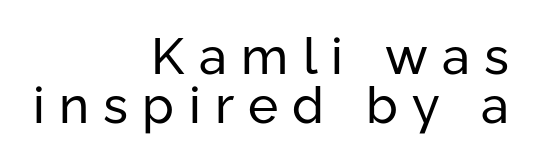
{"serif": "no", "italic": "no", "bold": "no", "weight": "regular", "width": "normal", "stroke_contrast": "low", "x_height": "medium", "monospaced": "no", "underline": "no", "align": "right", "line_spacing": "tight", "line_spacing_ratio": 0.96, "letter_spacing": "wide", "letter_spacing_em": 0.28, "glyph_px": 51}
